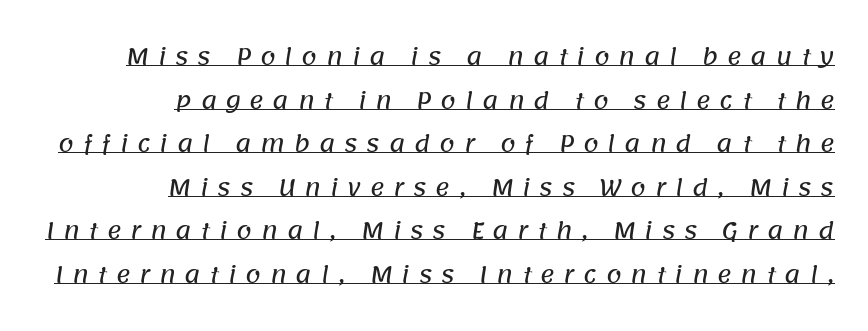
Horizontal alignment here is rightward, an uncommon choice for prose. Each word looks stretched out because of the extra space between its letters. The space between consecutive lines is lavish. A rule runs beneath these lines of type.
